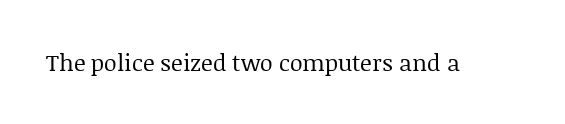
Q: Is the text bold? A: No.
Q: Is the text italic (slanted)? A: No, it is upright.
Q: Is the text underlined? A: No.
Q: Is the spacing between letters normal or unusually wide? A: Normal.
